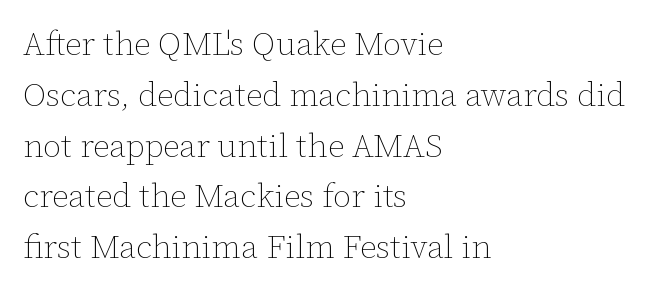
Each row of text sits above clean, open space. You could not count columns in this text — the font is proportionally spaced. The ragged edge is on the right, which tells us the setting is flush left. Quick note: not italic, upright. In terms of leading, this rendering sits right in the middle. Words appear dense and cohesive because spacing is normal.
